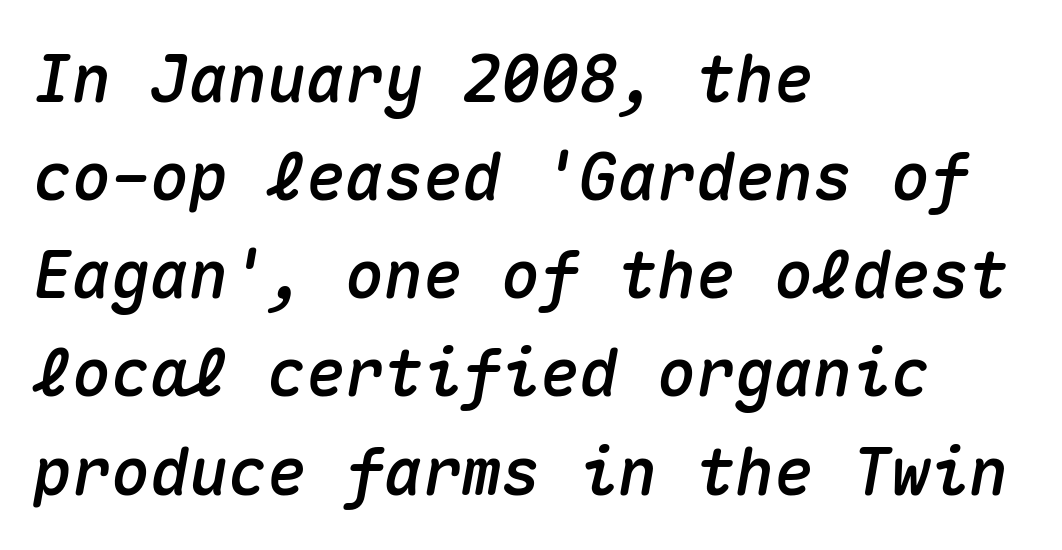
{"italic": "yes", "lean": "right", "slant_degrees": 10, "width": "normal", "stroke_contrast": "medium", "x_height": "medium", "monospaced": "yes", "underline": "no", "align": "left", "line_spacing": "normal", "line_spacing_ratio": 1.51, "letter_spacing": "normal", "letter_spacing_em": 0.0, "glyph_px": 65}
